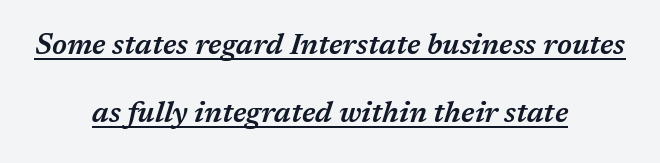
{"italic": "yes", "lean": "right", "slant_degrees": 17, "bold": "semi", "weight": "semibold", "width": "normal", "stroke_contrast": "medium", "x_height": "medium", "monospaced": "no", "underline": "yes", "align": "center", "line_spacing": "loose", "line_spacing_ratio": 2.35, "letter_spacing": "normal", "letter_spacing_em": 0.0, "glyph_px": 29}
